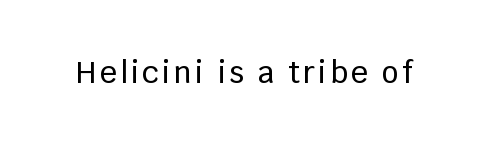
The image shows 30 px sans-serif type, upright; set not underlined; low stroke contrast and a large x-height.
